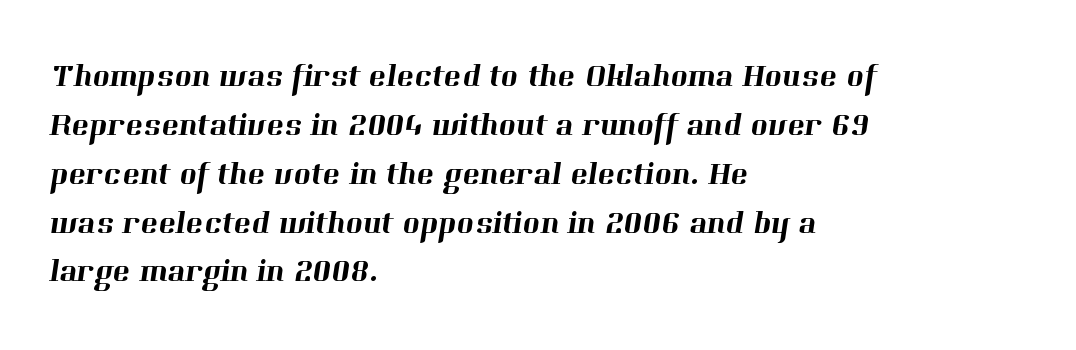
The image shows 33 px serif type; set left-aligned, normal line spacing (1.48x), normal letter spacing, not underlined; high stroke contrast and a medium x-height.
